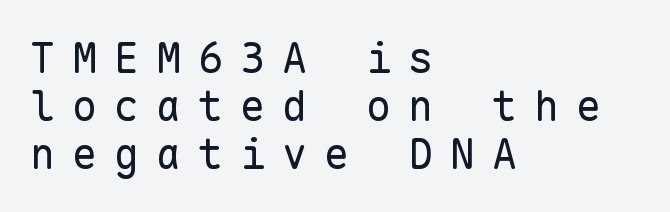
Descenders hang freely into open space. No heavy texture on the line: the type isn't bold. This sample is left-justified, so line endings fall wherever the words run out. The font's upright variant was chosen for this text. These lines have a slow, spaced-out rhythm from letter to letter. A typesetter would label this face a sans.
